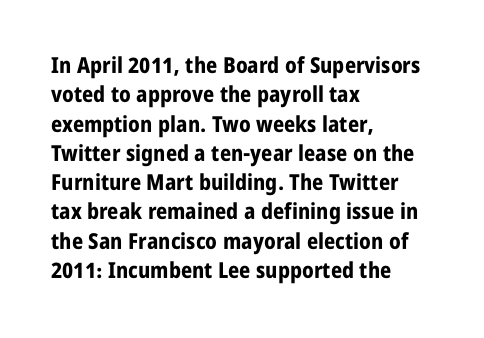
{"italic": "no", "bold": "yes", "underline": "no", "align": "left", "line_spacing": "normal", "line_spacing_ratio": 1.33, "letter_spacing": "normal", "letter_spacing_em": 0.0, "glyph_px": 22}
